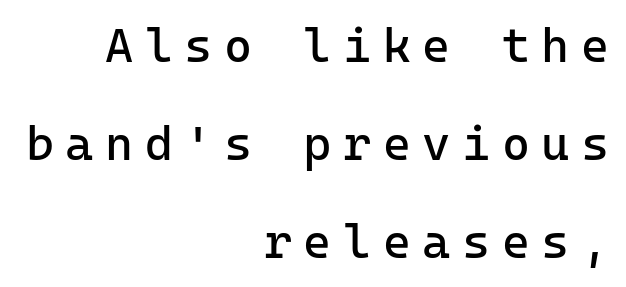
The image shows 48 px regular-weight sans-serif type, upright, monospaced; set right-aligned, loose line spacing (2.04x), unusually wide letter spacing (+0.24 em), not underlined; low stroke contrast and a medium x-height.
